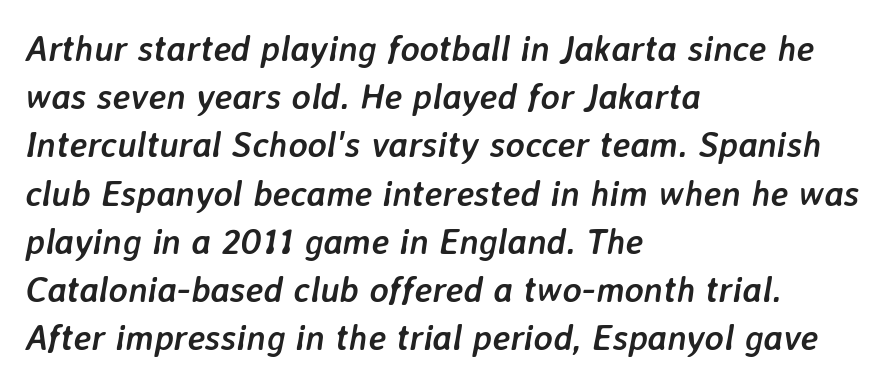
Q: Is the text bold? A: Yes.
Q: Is the text italic (slanted)? A: Yes, it leans right by about 7 degrees.
Q: Is the text underlined? A: No.
Q: How is the paragraph aligned? A: Left-aligned.
Q: Is the spacing between letters normal or unusually wide? A: Normal.
Q: Is the spacing between lines tight, normal or loose? A: Normal.
Q: Width (condensed, normal, or wide)? A: Normal.
Q: Stroke contrast? A: Low.
Q: x-height? A: Medium.
Q: Monospaced? A: No.
